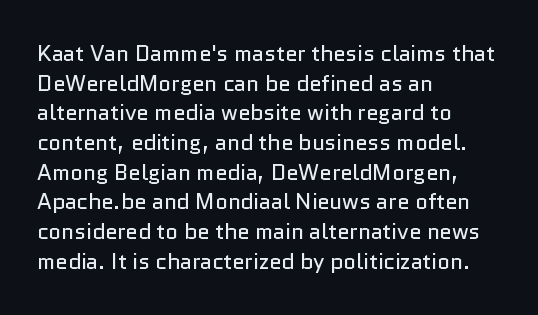
The image shows 22 px text type, upright; set left-aligned, normal line spacing (1.35x), normal letter spacing, not underlined.
